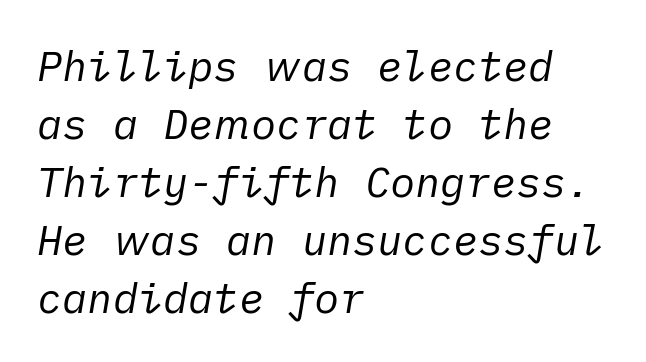
Q: Is the text bold? A: No.
Q: Is the text italic (slanted)? A: Yes, it leans right by about 10 degrees.
Q: Is the text underlined? A: No.
Q: How is the paragraph aligned? A: Left-aligned.
Q: Is the spacing between letters normal or unusually wide? A: Normal.
Q: Is the spacing between lines tight, normal or loose? A: Normal.
Q: Width (condensed, normal, or wide)? A: Normal.
Q: Stroke contrast? A: Low.
Q: x-height? A: Medium.
